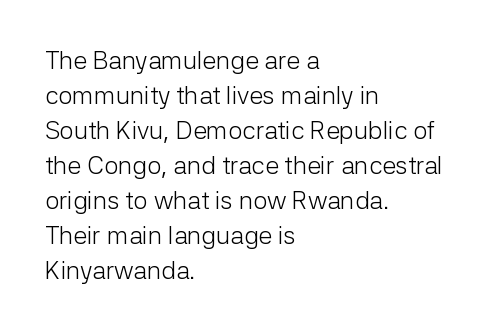
Nobody drew a line under any word here. The passage is arranged the way most books set body copy — flush left. Is the stroke heavy? The answer is a plain regular-or-lighter. Nobody touched the tracking dial on this one. A roman cut, with each character standing at attention. The space between consecutive lines is moderate.
